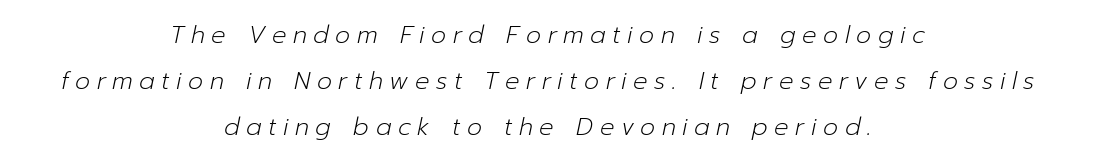
The image shows 24 px text type, italic (leaning right); set centered, loose line spacing (1.92x), unusually wide letter spacing (+0.27 em), not underlined.
